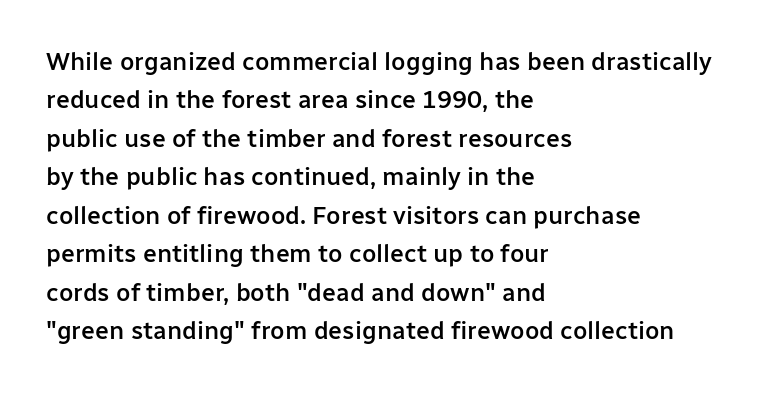
The image shows 25 px text type, upright; set left-aligned, normal line spacing (1.54x), normal letter spacing, not underlined.
